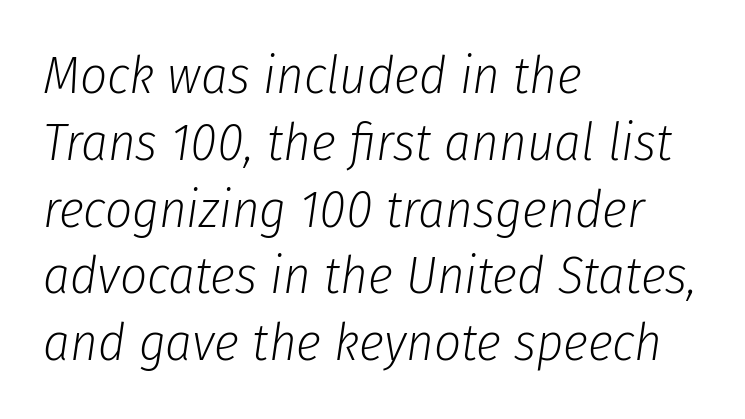
The text carries the slant typical of an italic or oblique font. The rendering uses a moderate line-height, typical for paragraphs. Each letter keeps its own natural width here, so spacing adapts to shape. Stroke thickness stays within the range of a standard reading face or lighter. Letters rest on an invisible, unmarked baseline. The setting favours the left margin, as ordinary paragraphs usually do.
